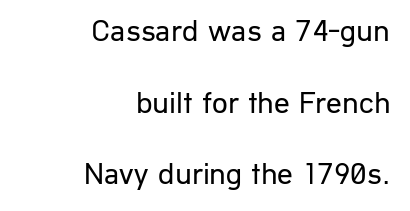
Q: Is the text bold? A: No.
Q: Is the text italic (slanted)? A: No, it is upright.
Q: Is the typeface a serif or a sans-serif typeface? A: Sans-serif.
Q: Is the text underlined? A: No.
Q: How is the paragraph aligned? A: Right-aligned.
Q: Is the spacing between letters normal or unusually wide? A: Normal.
Q: Is the spacing between lines tight, normal or loose? A: Loose.
Q: Width (condensed, normal, or wide)? A: Normal.
Q: Stroke contrast? A: Low.
Q: x-height? A: Medium.
Q: Monospaced? A: No.
